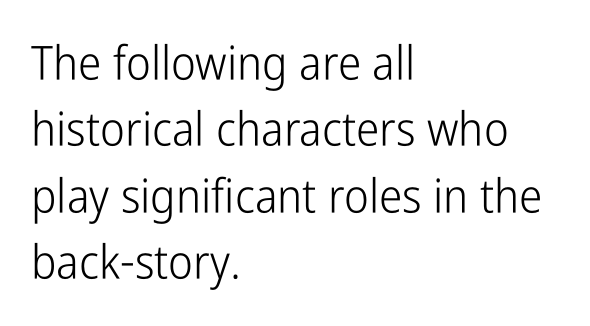
Varying glyph widths throughout — classic text-font behaviour. No chunkiness to these letters — they're not bold. The ragged edge is on the right, which tells us the setting is flush left. Spacing between characters is what you'd get straight out of the box.
